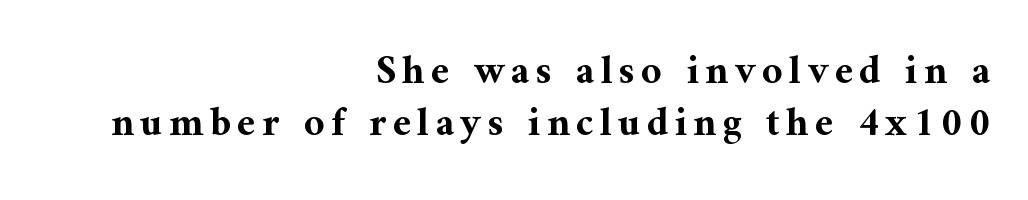
The image shows 40 px bold serif type, upright; set right-aligned, normal line spacing (1.31x), not underlined; medium stroke contrast and a medium x-height.
